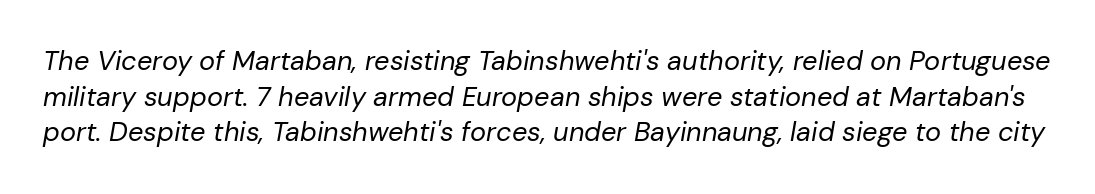
{"italic": "yes", "lean": "right", "slant_degrees": 10, "bold": "no", "underline": "no", "line_spacing": "normal", "line_spacing_ratio": 1.32, "letter_spacing": "normal", "letter_spacing_em": 0.0, "glyph_px": 27}
